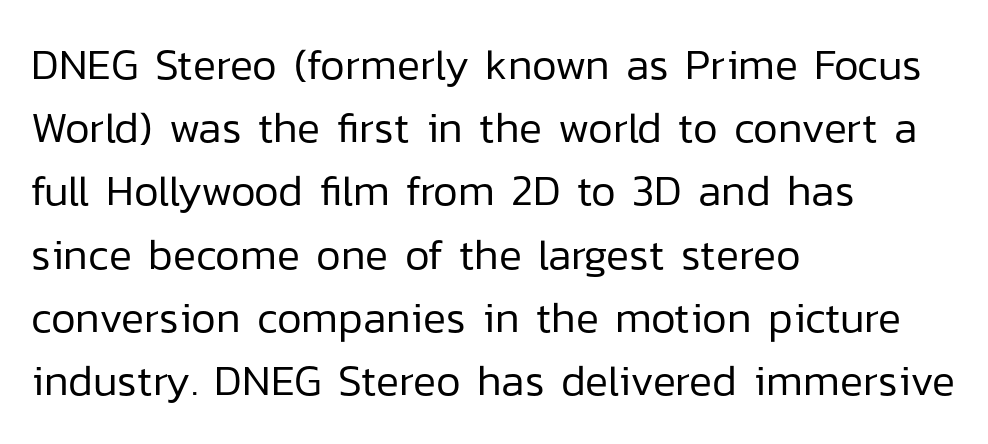
The image shows 43 px regular-weight sans-serif type, upright; set left-aligned, normal line spacing (1.47x), normal letter spacing, not underlined; low stroke contrast and a medium x-height.
